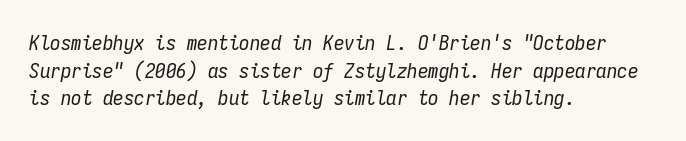
Compared with a centered layout, this one pins lines to the left instead. The weight would be labelled regular, book, light, or lighter still. Descenders hang freely into open space. Yep, that's italic — everything's leaning. Line spacing here is normal.
